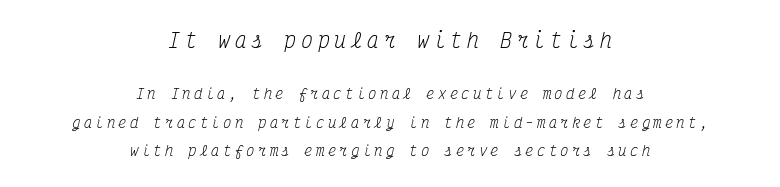
{"italic": "yes", "lean": "right", "slant_degrees": 12, "bold": "no", "underline": "no", "align": "center", "line_spacing": "loose", "line_spacing_ratio": 2.05, "letter_spacing": "wide", "letter_spacing_em": 0.23, "larger_block": "first", "size_ratio": 1.43, "glyph_px": 20}
